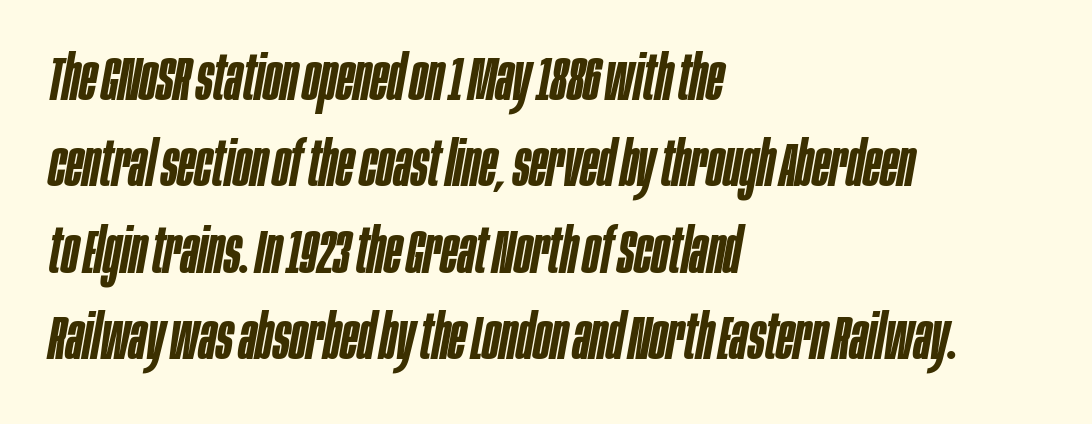
Q: Is the text bold? A: Semi-bold.
Q: Is the text italic (slanted)? A: Yes, it leans right by about 10 degrees.
Q: Is the text underlined? A: No.
Q: How is the paragraph aligned? A: Left-aligned.
Q: Is the spacing between letters normal or unusually wide? A: Normal.
Q: Is the spacing between lines tight, normal or loose? A: Normal.
Q: Width (condensed, normal, or wide)? A: Condensed.
Q: Stroke contrast? A: Low.
Q: x-height? A: Large.
Q: Monospaced? A: No.
